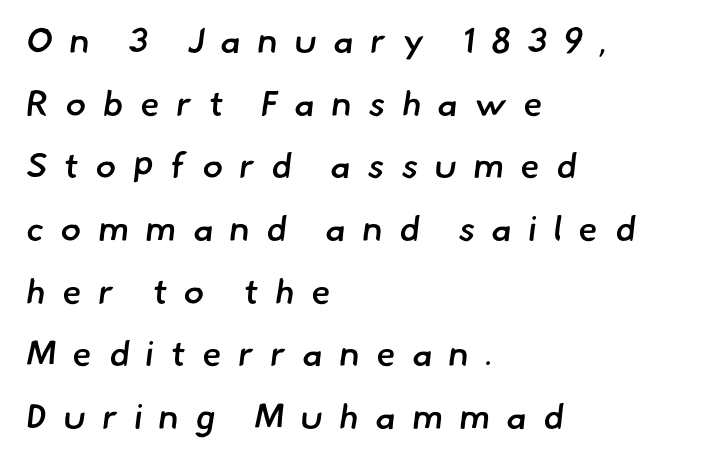
The image shows 35 px semibold sans-serif type; set left-aligned, line spacing 1.79x, unusually wide letter spacing (+0.47 em), not underlined; low stroke contrast and a small x-height.
